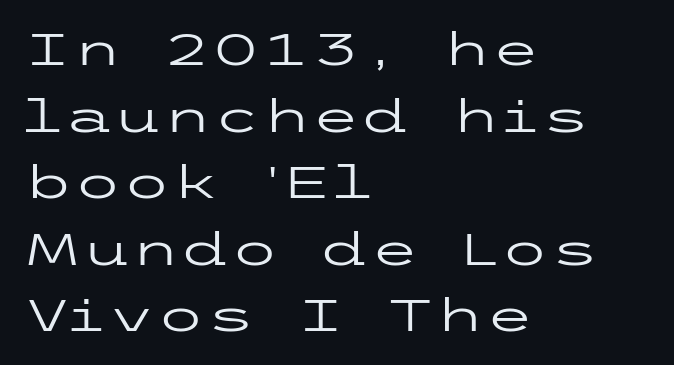
The image shows 45 px regular-weight, wide sans-serif type, upright; set left-aligned, normal line spacing (1.48x), normal letter spacing, not underlined; low stroke contrast and a medium x-height.
